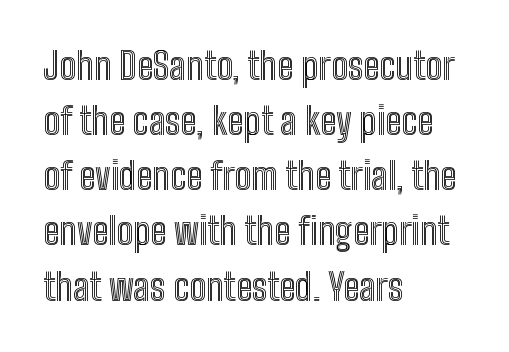
Q: Is the text italic (slanted)? A: No, it is upright.
Q: Is the text underlined? A: No.
Q: How is the paragraph aligned? A: Left-aligned.
Q: Is the spacing between letters normal or unusually wide? A: Normal.
Q: Is the spacing between lines tight, normal or loose? A: Normal.
Q: Width (condensed, normal, or wide)? A: Condensed.
Q: x-height? A: Medium.
Q: Monospaced? A: No.
